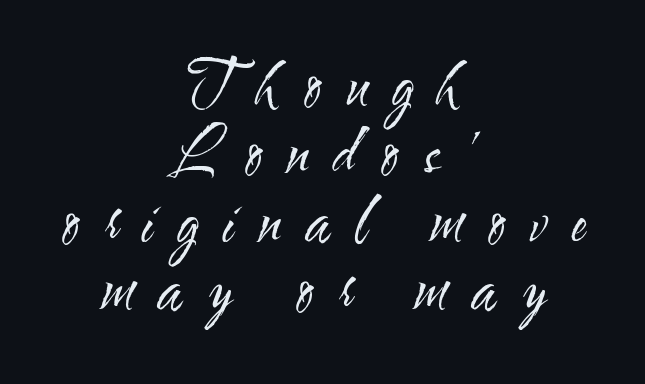
Q: Is the text bold? A: No.
Q: Is the text italic (slanted)? A: Yes.
Q: Is the typeface a serif or a sans-serif typeface? A: Sans-serif.
Q: Is the text underlined? A: No.
Q: How is the paragraph aligned? A: Centered.
Q: Is the spacing between letters normal or unusually wide? A: Unusually wide.
Q: Width (condensed, normal, or wide)? A: Condensed.
Q: Stroke contrast? A: Medium.
Q: x-height? A: Small.
Q: Monospaced? A: No.
